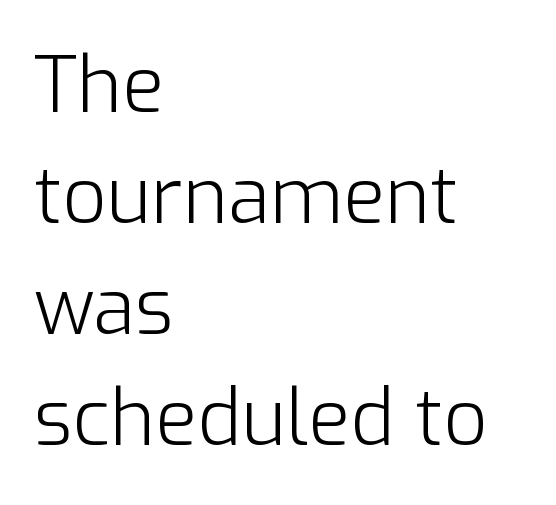
You can tell from the bare stems that sans-serif type was used. Every row of glyphs begins at an identical x-position on the left. Successive baselines arrive at the customary interval. A typesetter would call this proportional, since set widths differ per character. Ascenders rise straight up at ninety degrees. The tracking reads as untouched default to a designer's eye.
